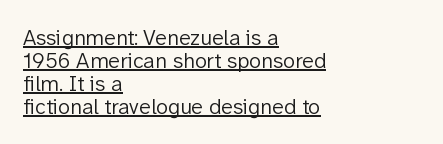
The image shows 22 px text type, upright; set left-aligned, tight line spacing (1.04x), normal letter spacing, underlined.
